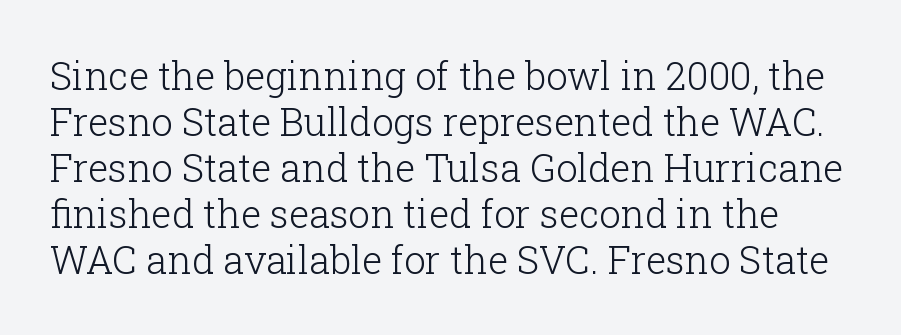
The image shows 38 px light serif type, upright; set line spacing 1.21x, normal letter spacing, not underlined; low stroke contrast and a medium x-height.
